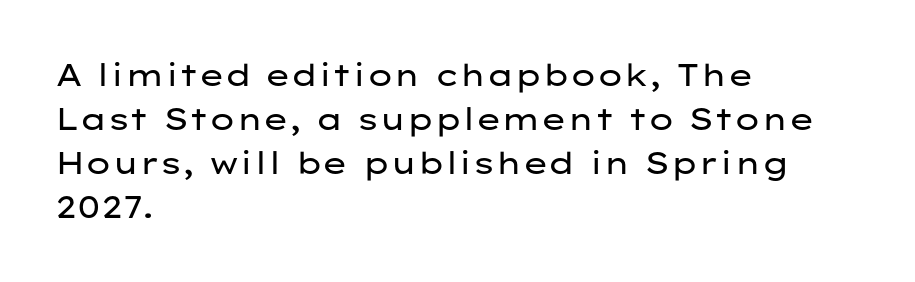
The image shows 31 px regular-weight, wide sans-serif type, upright; set left-aligned, normal line spacing (1.42x), normal letter spacing, not underlined; low stroke contrast and a medium x-height.
